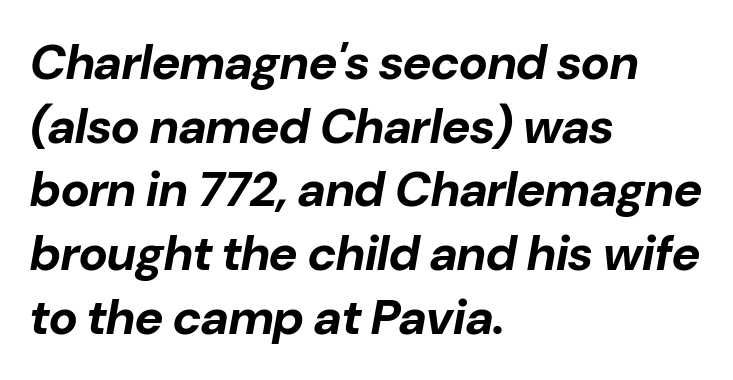
Q: Is the text bold? A: Yes.
Q: Is the text italic (slanted)? A: Yes, it leans right by about 10 degrees.
Q: Is the text underlined? A: No.
Q: How is the paragraph aligned? A: Left-aligned.
Q: Is the spacing between letters normal or unusually wide? A: Normal.
Q: Is the spacing between lines tight, normal or loose? A: Normal.
Q: Width (condensed, normal, or wide)? A: Normal.
Q: Stroke contrast? A: Low.
Q: x-height? A: Medium.
Q: Monospaced? A: No.
